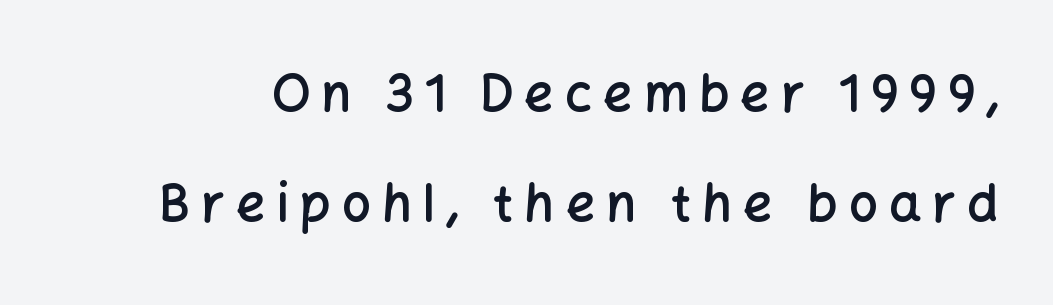
Varying glyph widths throughout — classic text-font behaviour. If you drew a line through each stem, it would be perfectly vertical. A semibold gives these letters moderate extra thickness, short of bold. Leading: increased. A sans-serif font was chosen for this passage.
